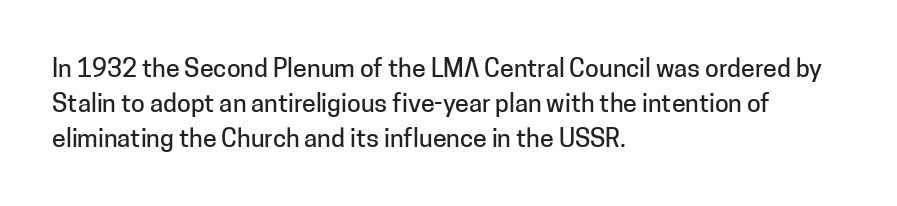
Posture: straight, roman, zero tilt. This rendering uses left alignment, leaving the right contour irregular. This sample keeps an unexceptional amount of space between lines. Bare-footed words on every line.
